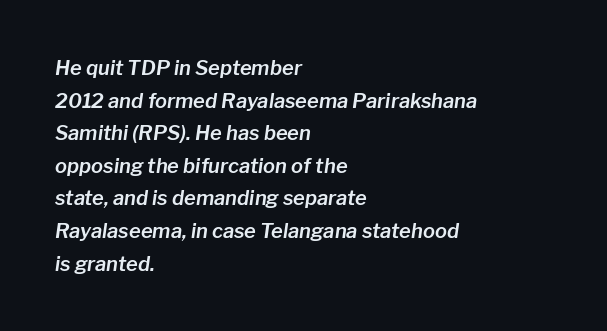
{"italic": "yes", "lean": "right", "slant_degrees": 8, "underline": "no", "align": "left", "line_spacing": "normal", "line_spacing_ratio": 1.63, "letter_spacing": "normal", "letter_spacing_em": 0.0, "glyph_px": 20}
